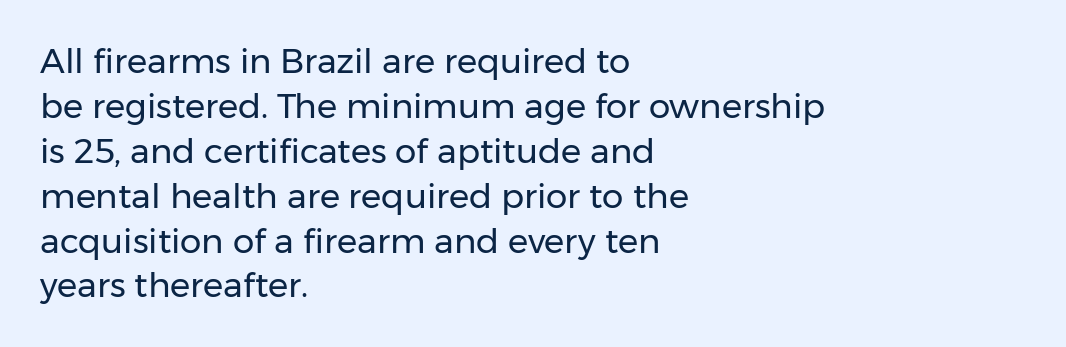
Rule under the text: the space is simply empty. Nope, not italic — everything's standing straight. Which margin do the lines hug? The left one — the right edge is uneven. Nope, no serifs anywhere on these letters. Interline gaps are of average width in this sample.
